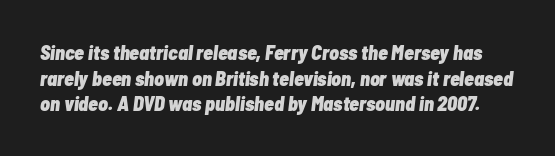
{"italic": "yes", "lean": "right", "slant_degrees": 7, "bold": "yes", "underline": "no", "line_spacing": "normal", "line_spacing_ratio": 1.28, "letter_spacing": "normal", "letter_spacing_em": 0.0, "glyph_px": 20}
